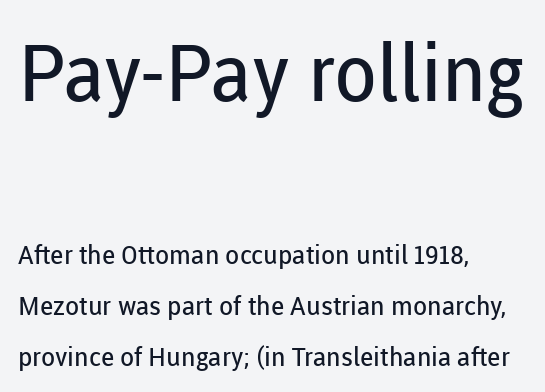
The letters advance in unequal steps, a hallmark of proportional type. Short note: letters normally spaced. Are there feet on the stems? There aren't — it's a sans. These lines stack with their left ends in a neat column. Regarding leading, the lines here are spaced well apart.
